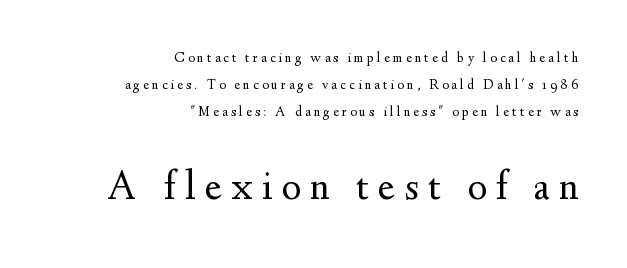
The string is rendered with underlining switched off. Unlike a clean sans, this face finishes its strokes with serifs. How are the letters spaced? Widely, with obvious added tracking. Successive baselines arrive slowly, with a big drop between each. Block two is the big one; block one sits smaller above it.
